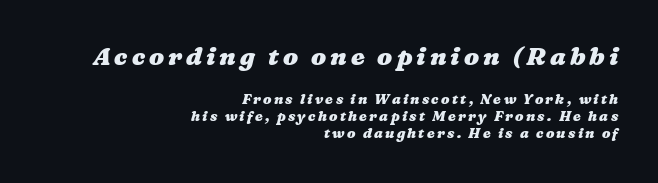
{"bold": "yes", "underline": "no", "align": "right", "line_spacing_ratio": 1.21, "larger_block": "first", "size_ratio": 1.79, "glyph_px": 25}
